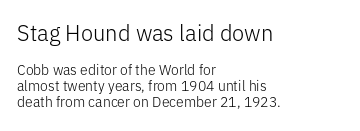
The image shows 22 px text type, upright; set left-aligned, tight line spacing (1.13x), normal letter spacing, not underlined; the first (top) block is 1.57x larger.
